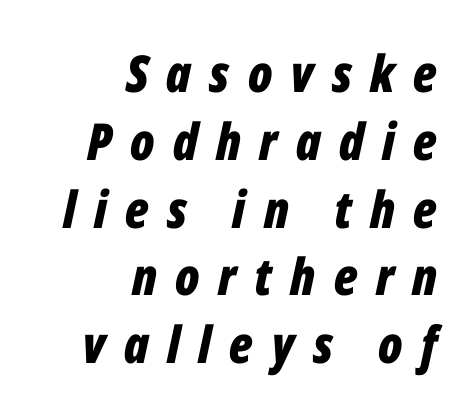
Its strokes are broad and dark, the hallmark of bold type. You could only call the tracking loose — the letters float apart. Note the varied advance widths — an 'i' is clearly narrower than an 'm'. Quick note: underline off. One-word summary of the alignment: right.
